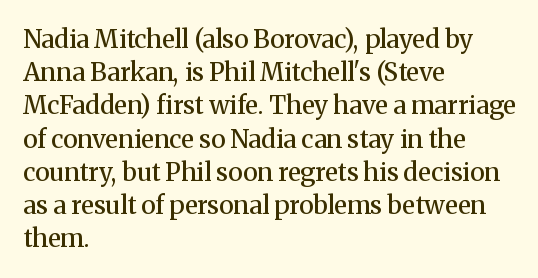
Q: Is the text bold? A: Semi-bold.
Q: Is the text italic (slanted)? A: No, it is upright.
Q: Is the text underlined? A: No.
Q: How is the paragraph aligned? A: Left-aligned.
Q: Is the spacing between letters normal or unusually wide? A: Normal.
Q: Is the spacing between lines tight, normal or loose? A: Normal.
